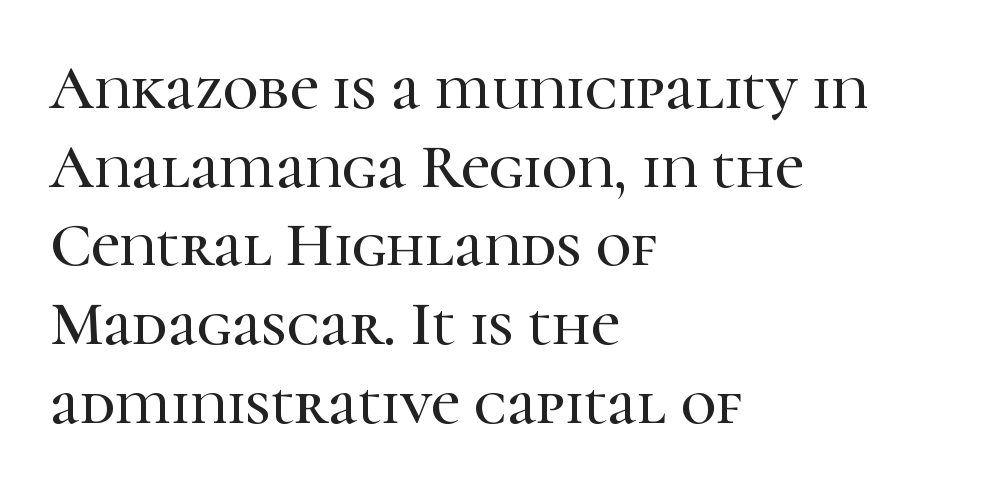
{"serif": "yes", "italic": "no", "width": "normal", "stroke_contrast": "high", "x_height": "medium", "monospaced": "no", "underline": "no", "align": "left", "line_spacing": "normal", "line_spacing_ratio": 1.27, "letter_spacing": "normal", "letter_spacing_em": 0.0, "glyph_px": 62}
